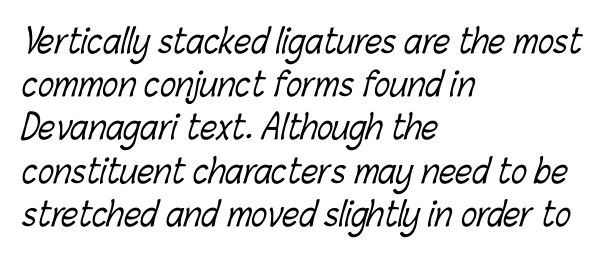
Words appear dense and cohesive because spacing is normal. The paragraph shown leans on its left margin. Stems here are at most as thick as an everyday book face. Underlining? Definitely not there.
